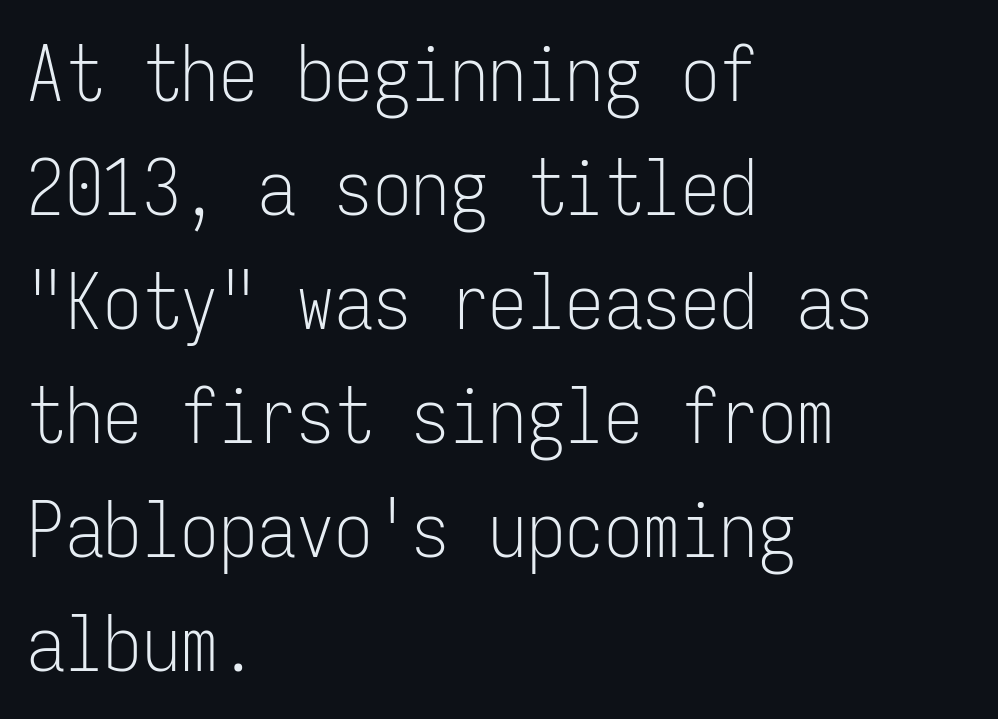
Q: Is the text bold? A: No.
Q: Is the text italic (slanted)? A: No, it is upright.
Q: Is the typeface a serif or a sans-serif typeface? A: Sans-serif.
Q: Is the text underlined? A: No.
Q: How is the paragraph aligned? A: Left-aligned.
Q: Is the spacing between letters normal or unusually wide? A: Normal.
Q: Is the spacing between lines tight, normal or loose? A: Normal.
Q: Width (condensed, normal, or wide)? A: Condensed.
Q: Stroke contrast? A: Low.
Q: x-height? A: Medium.
Q: Monospaced? A: Yes.
